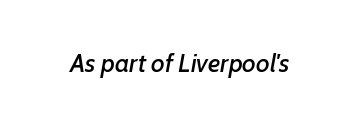
The image shows 26 px text type, italic (leaning right); set normal letter spacing, not underlined.
